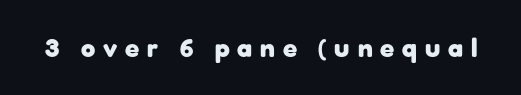
{"italic": "no", "bold": "yes", "underline": "no", "letter_spacing": "wide", "letter_spacing_em": 0.3, "glyph_px": 26}
